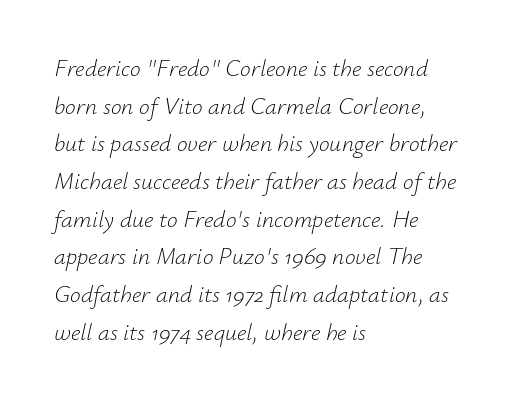
Q: Is the text bold? A: No.
Q: Is the text italic (slanted)? A: Yes, it leans right by about 12 degrees.
Q: Is the text underlined? A: No.
Q: How is the paragraph aligned? A: Left-aligned.
Q: Is the spacing between letters normal or unusually wide? A: Normal.
Q: Is the spacing between lines tight, normal or loose? A: Normal.
